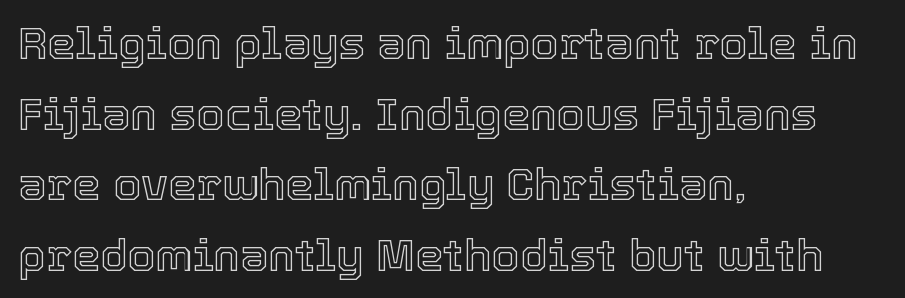
Q: Is the text italic (slanted)? A: No, it is upright.
Q: Is the text underlined? A: No.
Q: How is the paragraph aligned? A: Left-aligned.
Q: Is the spacing between letters normal or unusually wide? A: Normal.
Q: Is the spacing between lines tight, normal or loose? A: Normal.
Q: Width (condensed, normal, or wide)? A: Normal.
Q: x-height? A: Medium.
Q: Monospaced? A: No.
